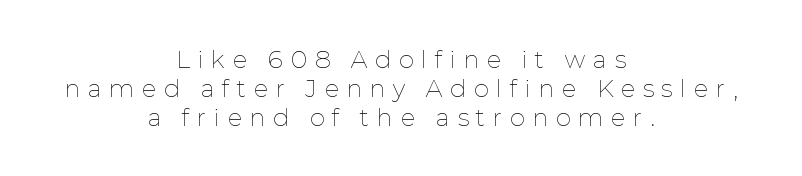
{"italic": "no", "bold": "no", "underline": "no", "align": "center", "line_spacing": "normal", "line_spacing_ratio": 1.26, "letter_spacing": "wide", "letter_spacing_em": 0.35, "glyph_px": 23}
